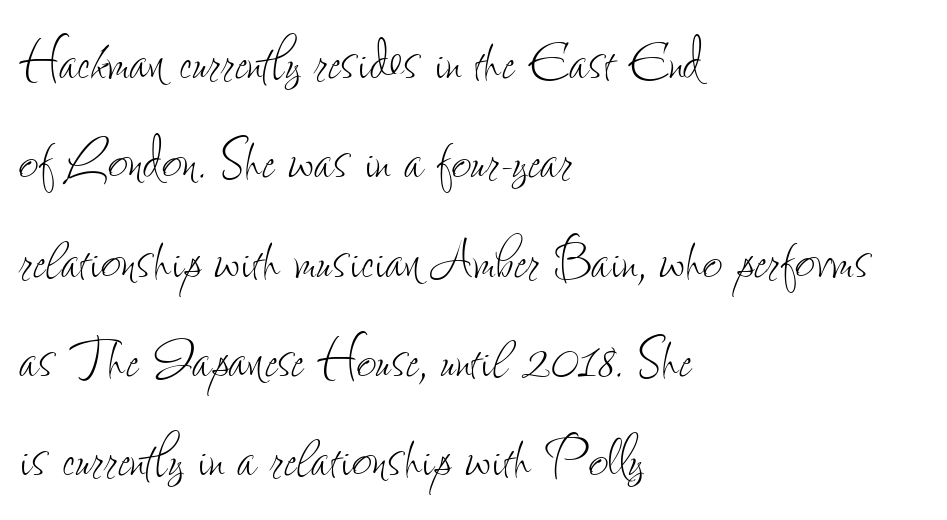
The image shows 69 px thin, condensed type; set left-aligned, normal line spacing (1.44x), normal letter spacing, not underlined; low stroke contrast and a small x-height.
